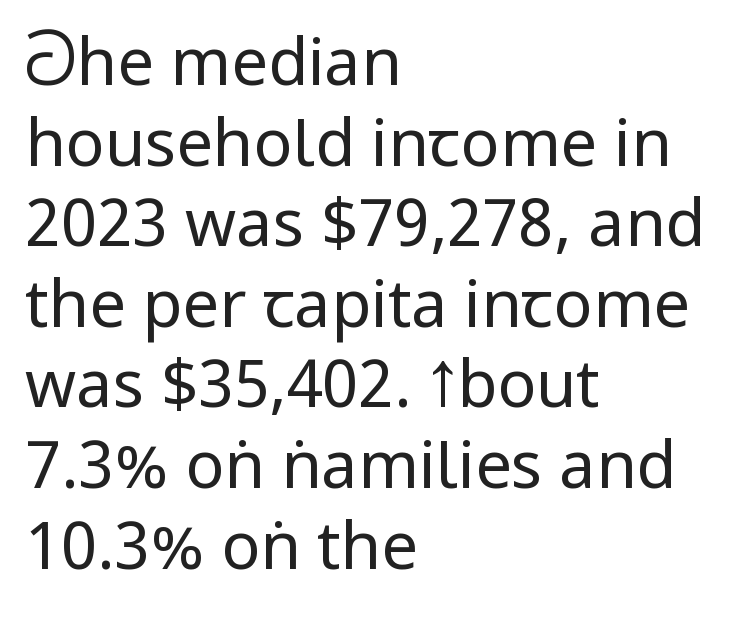
{"serif": "no", "italic": "no", "bold": "no", "weight": "regular", "width": "condensed", "stroke_contrast": "low", "x_height": "large", "monospaced": "no", "underline": "no", "align": "left", "line_spacing_ratio": 1.24, "letter_spacing": "normal", "letter_spacing_em": 0.0, "glyph_px": 65}
